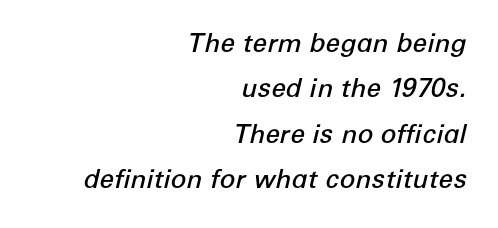
The image shows 26 px text type, italic (leaning right); set right-aligned, line spacing 1.75x, normal letter spacing, not underlined.
